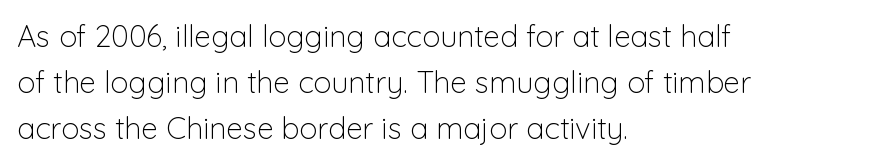
The image shows 30 px light sans-serif type, upright; set left-aligned, normal line spacing (1.54x), normal letter spacing, not underlined; low stroke contrast and a medium x-height.
